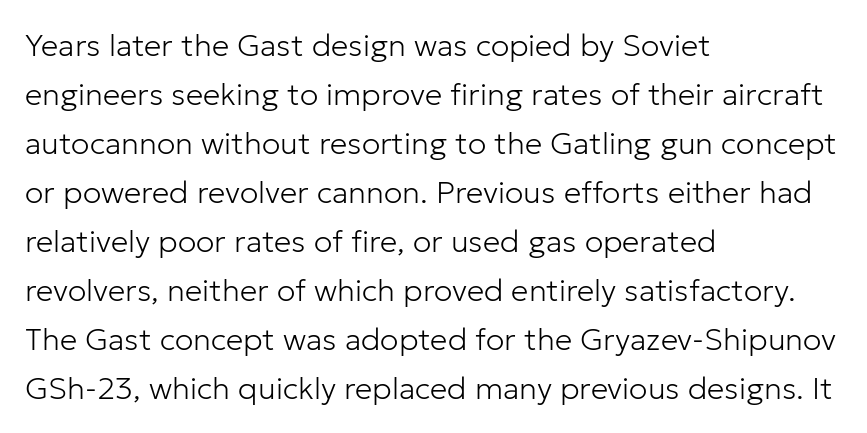
The image shows 31 px light sans-serif type, upright; set left-aligned, normal line spacing (1.58x), normal letter spacing, not underlined; low stroke contrast and a medium x-height.
